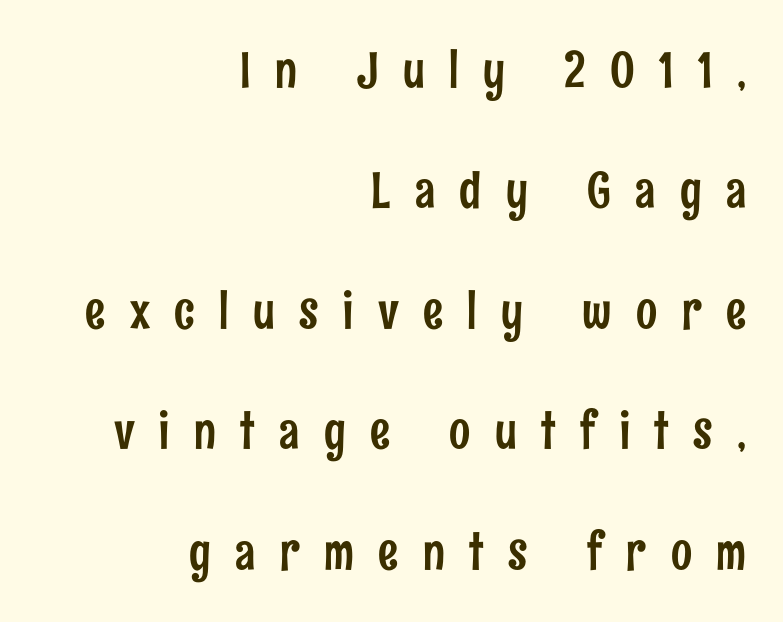
The space beneath each line is pristine and unruled. Is the block centered? No — it sits flush against the right margin. Characters follow at a spacing far wider than the type designer built in. Nope, no serifs anywhere on these letters. Every character sits straight up, as roman type does.
